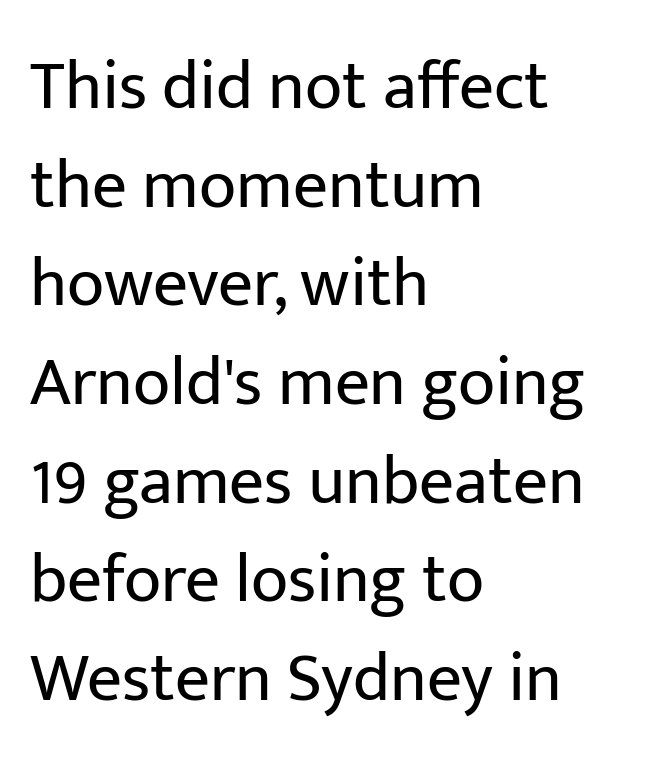
{"serif": "no", "italic": "no", "bold": "no", "weight": "regular", "width": "normal", "stroke_contrast": "low", "x_height": "medium", "monospaced": "no", "underline": "no", "align": "left", "line_spacing": "normal", "line_spacing_ratio": 1.43, "letter_spacing": "normal", "letter_spacing_em": 0.0, "glyph_px": 69}
